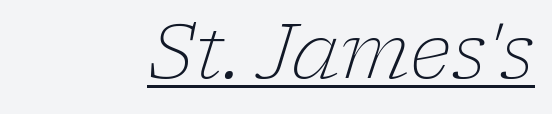
The lines are quadded right. The face used here is proportionally spaced, like ordinary book or web type. What stands out about the letter spacing? Nothing — it is the standard amount. The axis of the letterforms is tilted away from vertical. Font category for this specimen: serif.
